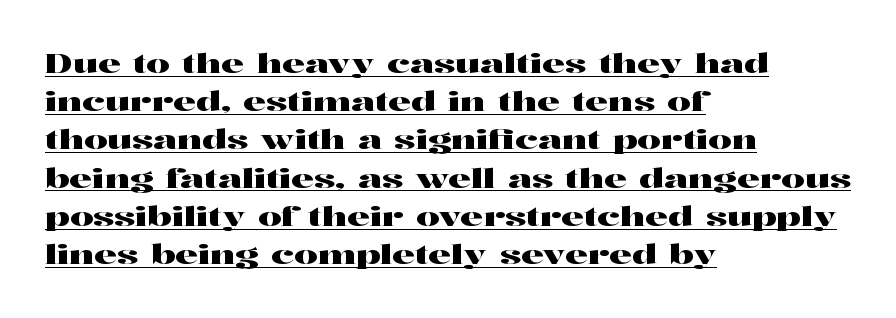
Q: Is the text italic (slanted)? A: No, it is upright.
Q: Is the text underlined? A: Yes.
Q: How is the paragraph aligned? A: Left-aligned.
Q: Is the spacing between letters normal or unusually wide? A: Normal.
Q: Is the spacing between lines tight, normal or loose? A: Normal.
